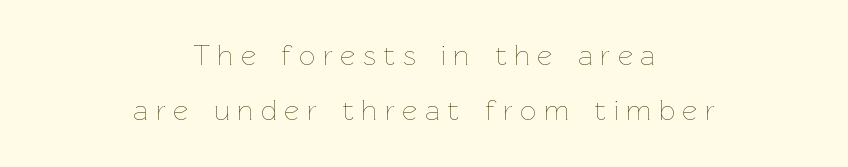
You could not count columns in this text — the font is proportionally spaced. Alignment: centered. Posture: straight, roman, zero tilt. Spacing between characters has been opened up far beyond the box default. The weight tops out at a normal text grade. Loosely led — the rows are spread out.
